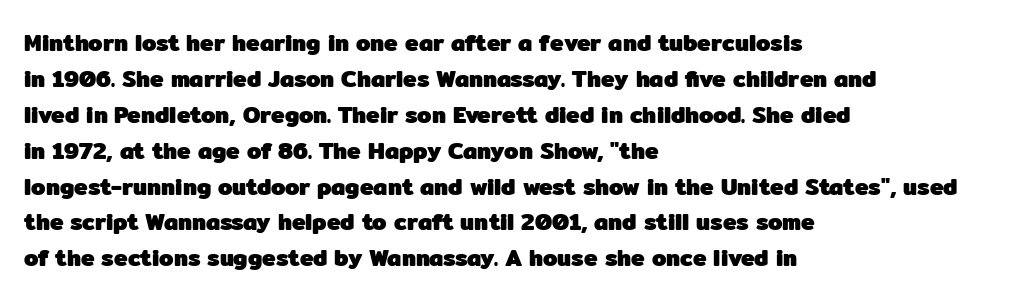
{"italic": "no", "bold": "yes", "underline": "no", "align": "left", "line_spacing": "normal", "line_spacing_ratio": 1.56, "letter_spacing": "normal", "letter_spacing_em": 0.0, "glyph_px": 23}
